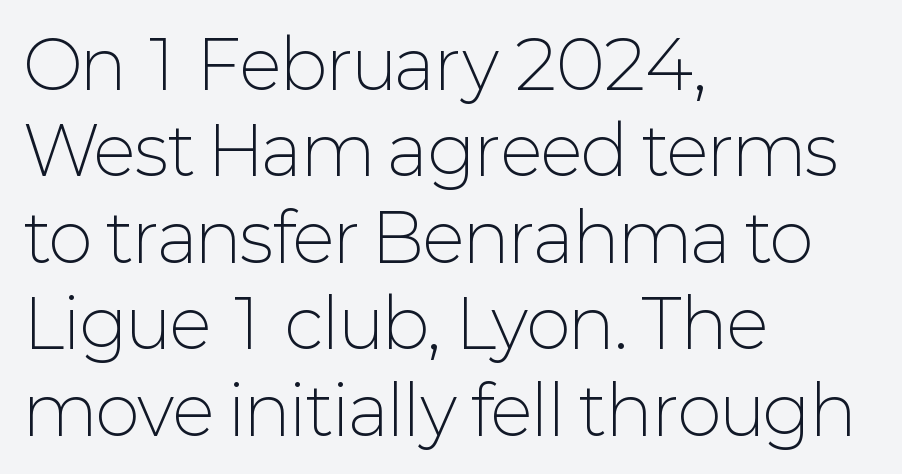
Upright lettering throughout. The area under the type is left untouched. Casual observation: everything's shoved over to the left. You could call the tracking neutral — neither tight nor loose. A sans-serif font was chosen for this passage.
